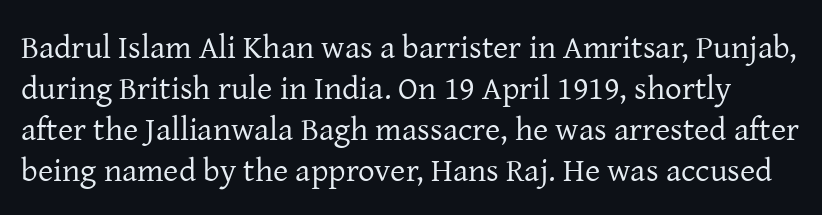
{"serif": "yes", "italic": "no", "bold": "no", "weight": "regular", "width": "normal", "stroke_contrast": "low", "x_height": "medium", "monospaced": "no", "underline": "no", "line_spacing_ratio": 1.24, "letter_spacing": "normal", "letter_spacing_em": 0.0, "glyph_px": 33}
